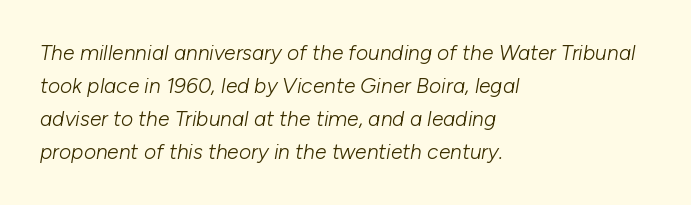
Baseline-to-baseline distance is the conventional proportion of letter height. The horizontal fit of the characters is conventional and even. Each row of text sits above clean, open space. The rendering anchors every line to the left-hand side.
